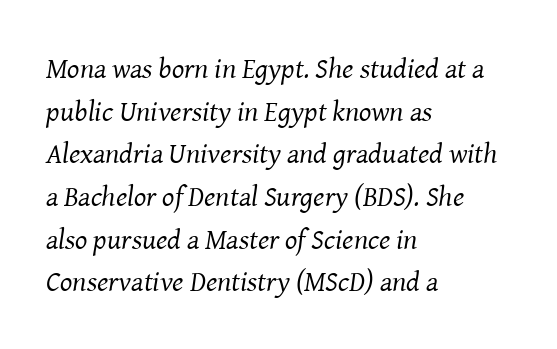
{"serif": "yes", "italic": "yes", "lean": "right", "slant_degrees": 8, "bold": "no", "weight": "regular", "width": "normal", "stroke_contrast": "medium", "x_height": "medium", "monospaced": "no", "underline": "no", "align": "left", "line_spacing": "normal", "line_spacing_ratio": 1.47, "letter_spacing": "normal", "letter_spacing_em": 0.0, "glyph_px": 29}
